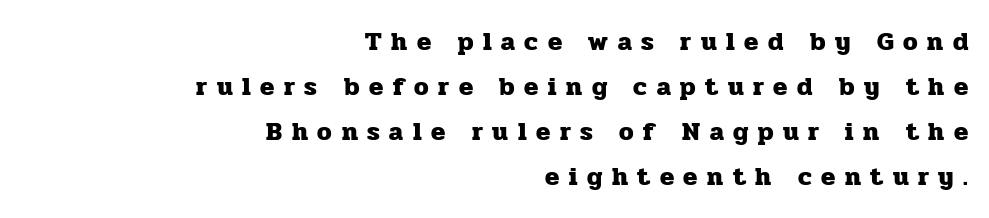
Spacing between characters has been opened up far beyond the box default. The passage is arranged like a letterhead date or caption credit — flush right. Every letter is thick-stroked: bold, no question. Just letters on the line, the space beneath them empty.
